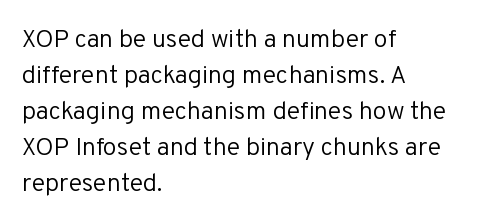
The image shows 25 px text type, upright; set left-aligned, normal line spacing (1.44x), normal letter spacing, not underlined.
